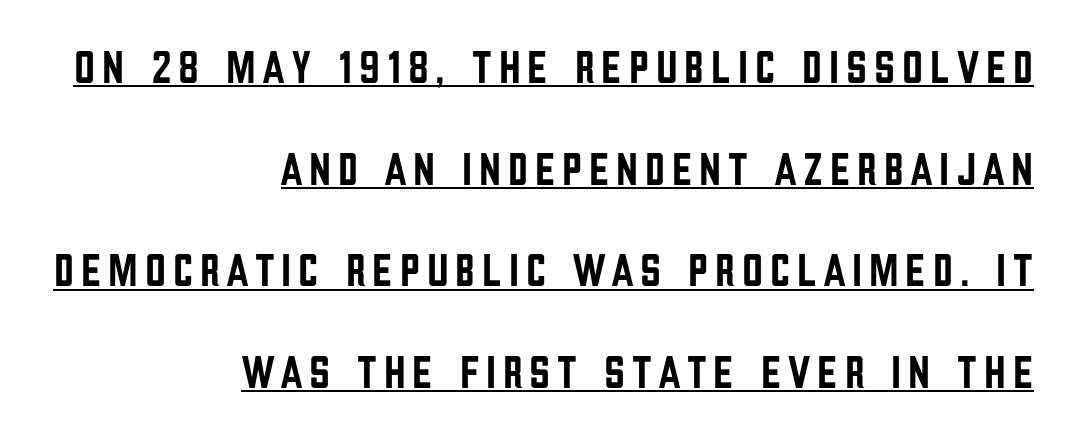
{"serif": "no", "italic": "no", "width": "condensed", "stroke_contrast": "low", "x_height": "large", "monospaced": "no", "underline": "yes", "align": "right", "line_spacing": "loose", "line_spacing_ratio": 2.21, "glyph_px": 46}
